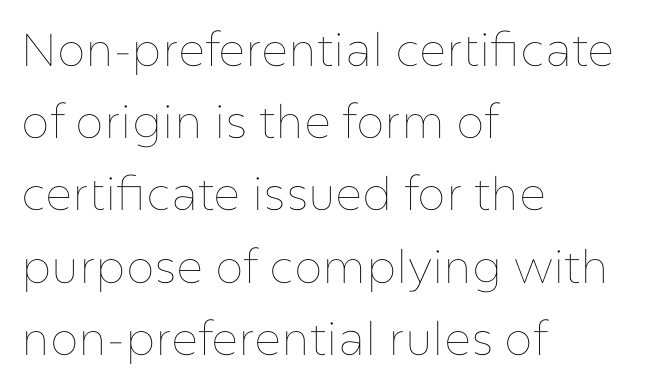
The image shows 46 px thin type, upright; set left-aligned, normal line spacing (1.57x), normal letter spacing, not underlined; low stroke contrast and a medium x-height.
